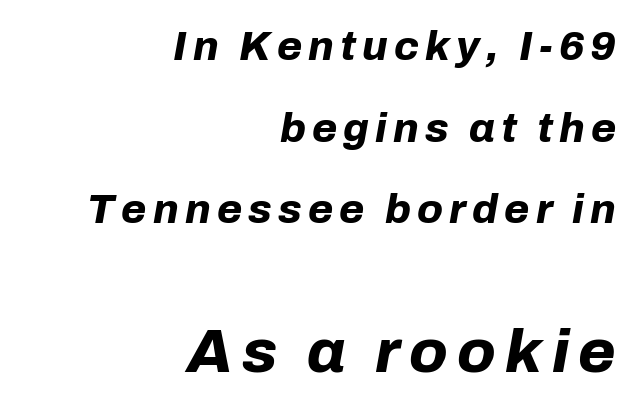
The image shows 61 px bold type, italic (leaning right); set right-aligned, loose line spacing (1.99x), not underlined; the second (bottom) block is 1.49x larger; low stroke contrast and a medium x-height.
